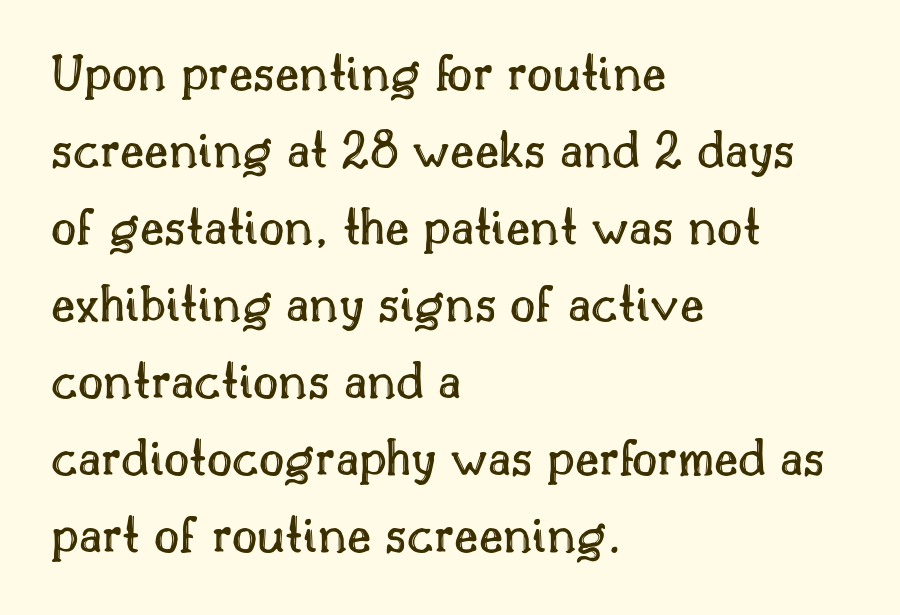
{"italic": "no", "width": "normal", "x_height": "small", "monospaced": "no", "underline": "no", "align": "left", "line_spacing": "normal", "line_spacing_ratio": 1.4, "letter_spacing": "normal", "letter_spacing_em": 0.0, "glyph_px": 55}
